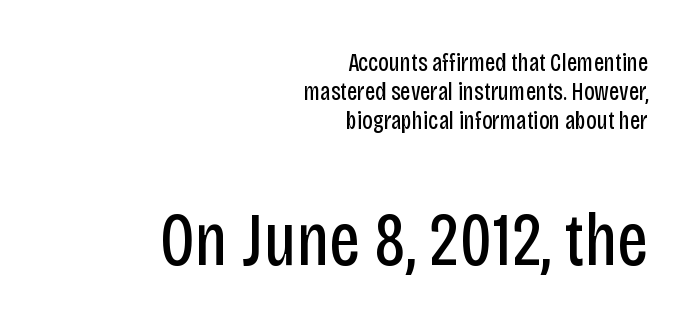
Q: Is the text bold? A: No.
Q: Is the text italic (slanted)? A: No, it is upright.
Q: Is the typeface a serif or a sans-serif typeface? A: Sans-serif.
Q: Is the text underlined? A: No.
Q: How is the paragraph aligned? A: Right-aligned.
Q: Is the spacing between letters normal or unusually wide? A: Normal.
Q: Which block of text is set in a larger size, the first (top) or the second (bottom)? A: The second (bottom) one.
Q: Width (condensed, normal, or wide)? A: Condensed.
Q: Stroke contrast? A: Low.
Q: x-height? A: Large.
Q: Monospaced? A: No.
